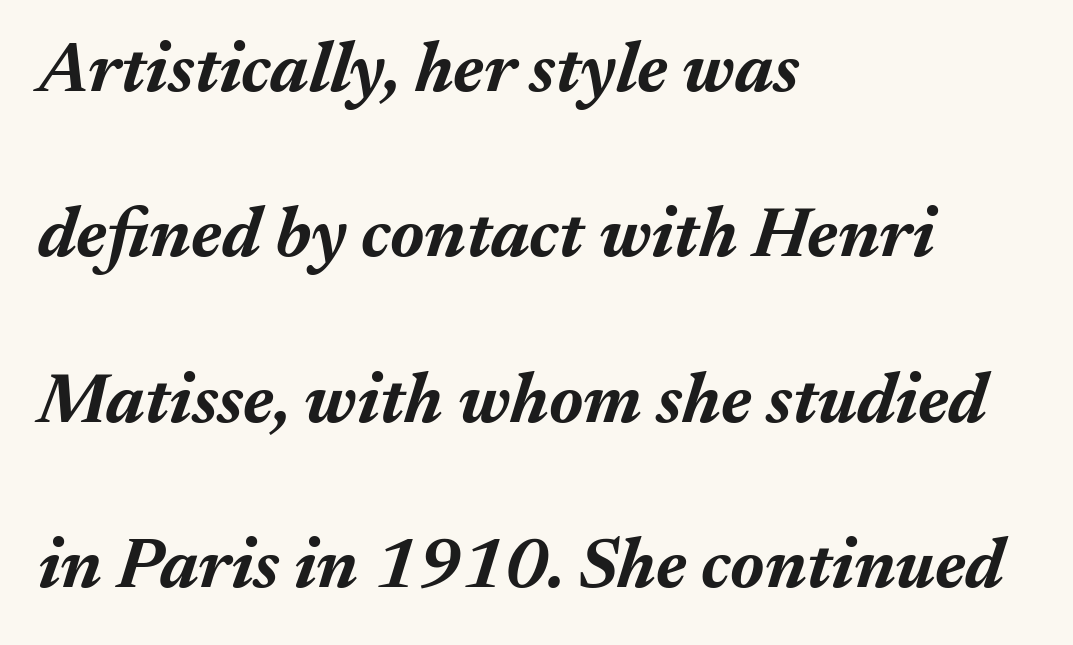
{"italic": "yes", "lean": "right", "slant_degrees": 17, "bold": "yes", "weight": "bold", "width": "normal", "stroke_contrast": "medium", "x_height": "medium", "monospaced": "no", "underline": "no", "align": "left", "line_spacing": "loose", "line_spacing_ratio": 2.33, "letter_spacing": "normal", "letter_spacing_em": 0.0, "glyph_px": 71}
